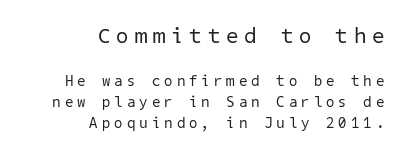
The image shows 22 px text type; set right-aligned, normal line spacing (1.4x), unusually wide letter spacing (+0.28 em), not underlined; the first (top) block is 1.47x larger.
